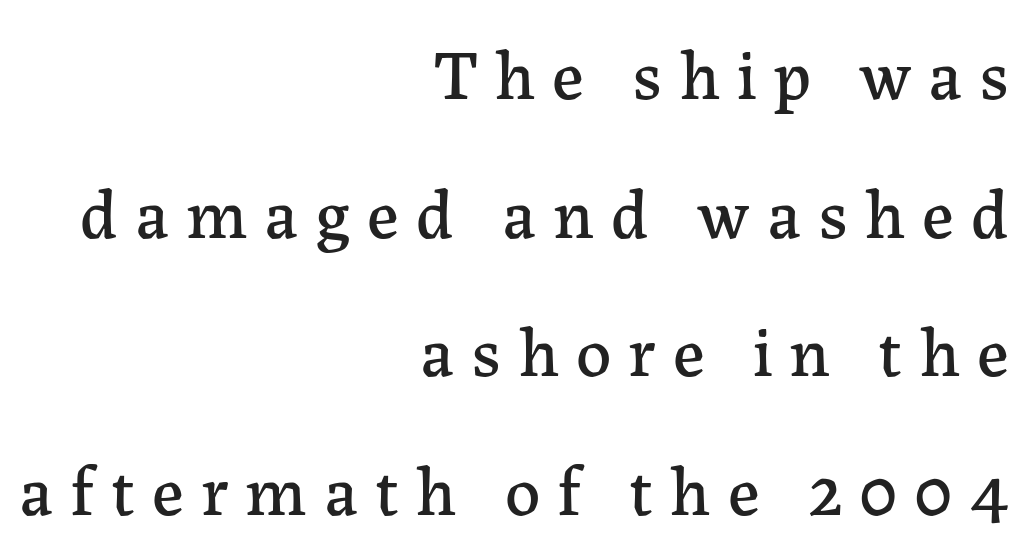
A flush-right, rag-left setting is used for this passage. Characters follow at a spacing far wider than the type designer built in. Posture: straight, roman, zero tilt. The space between consecutive lines is lavish. Here the designer chose a conventional face with non-uniform glyph widths. The string is rendered with underlining switched off.
